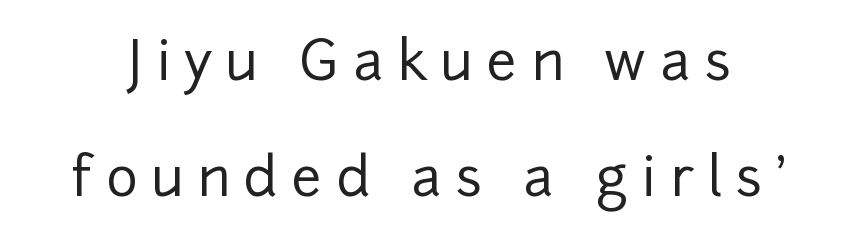
The image shows 54 px sans-serif type, upright; set loose line spacing (2.14x), unusually wide letter spacing (+0.25 em), not underlined; low stroke contrast and a medium x-height.
